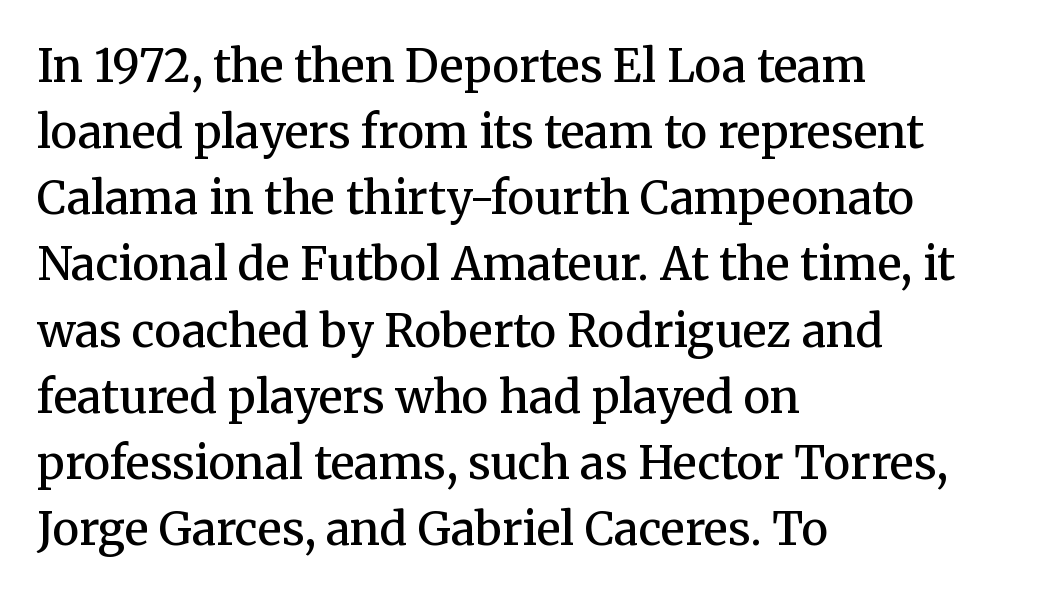
Q: Is the text bold? A: Semi-bold.
Q: Is the text italic (slanted)? A: No, it is upright.
Q: Is the typeface a serif or a sans-serif typeface? A: Serif.
Q: Is the text underlined? A: No.
Q: How is the paragraph aligned? A: Left-aligned.
Q: Is the spacing between letters normal or unusually wide? A: Normal.
Q: Is the spacing between lines tight, normal or loose? A: Normal.
Q: Width (condensed, normal, or wide)? A: Normal.
Q: Stroke contrast? A: Medium.
Q: x-height? A: Medium.
Q: Monospaced? A: No.
